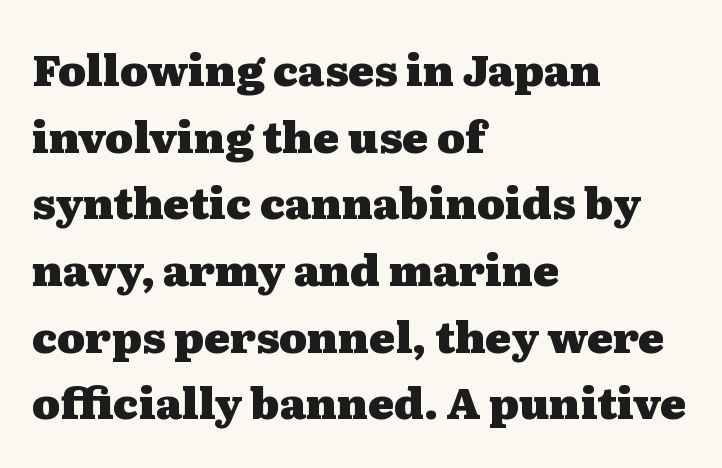
{"serif": "yes", "italic": "no", "bold": "yes", "weight": "heavy", "width": "wide", "stroke_contrast": "medium", "x_height": "medium", "monospaced": "no", "underline": "no", "align": "left", "line_spacing": "normal", "line_spacing_ratio": 1.55, "letter_spacing": "normal", "letter_spacing_em": 0.0, "glyph_px": 43}
